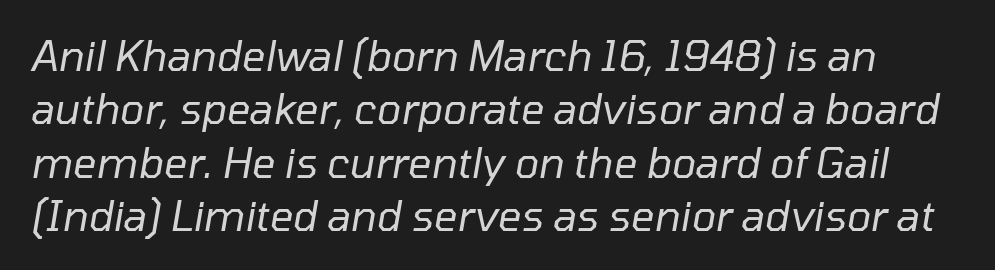
{"italic": "yes", "lean": "right", "slant_degrees": 10, "bold": "no", "weight": "regular", "width": "normal", "stroke_contrast": "low", "x_height": "medium", "monospaced": "no", "underline": "no", "line_spacing": "normal", "line_spacing_ratio": 1.3, "letter_spacing": "normal", "letter_spacing_em": 0.0, "glyph_px": 41}
